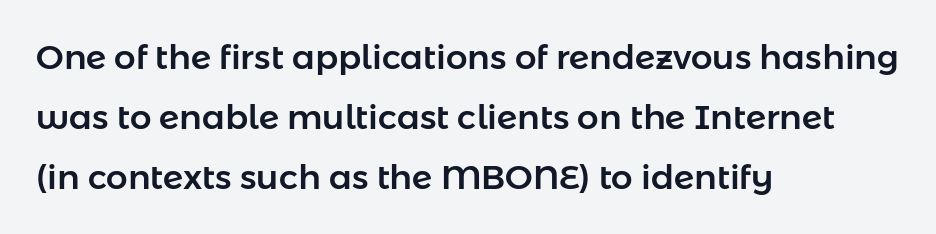
Q: Is the text italic (slanted)? A: No, it is upright.
Q: Is the typeface a serif or a sans-serif typeface? A: Sans-serif.
Q: Is the text underlined? A: No.
Q: How is the paragraph aligned? A: Left-aligned.
Q: Is the spacing between letters normal or unusually wide? A: Normal.
Q: Width (condensed, normal, or wide)? A: Normal.
Q: Stroke contrast? A: Low.
Q: x-height? A: Medium.
Q: Monospaced? A: No.
